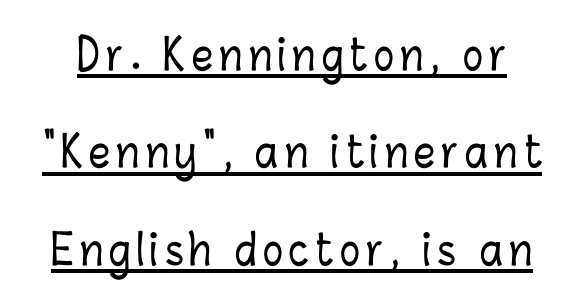
Q: Is the text italic (slanted)? A: No, it is upright.
Q: Is the text underlined? A: Yes.
Q: Is the spacing between lines tight, normal or loose? A: Loose.
Q: Width (condensed, normal, or wide)? A: Condensed.
Q: Stroke contrast? A: Low.
Q: x-height? A: Medium.
Q: Monospaced? A: No.
